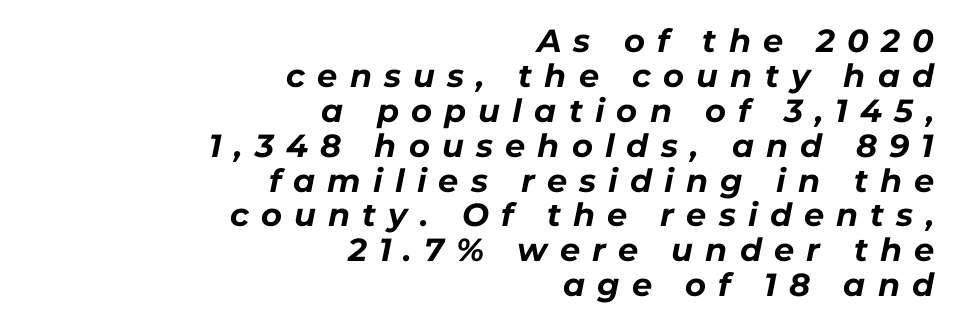
Q: Is the text bold? A: Yes.
Q: Is the text italic (slanted)? A: Yes, it leans right by about 11 degrees.
Q: Is the text underlined? A: No.
Q: How is the paragraph aligned? A: Right-aligned.
Q: Is the spacing between letters normal or unusually wide? A: Unusually wide.
Q: Is the spacing between lines tight, normal or loose? A: Tight.
Q: Width (condensed, normal, or wide)? A: Normal.
Q: Stroke contrast? A: Low.
Q: x-height? A: Medium.
Q: Monospaced? A: No.
